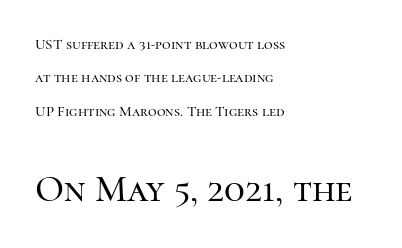
Spacing verdict: proportional, widths tailored to each character. The paragraph has a hard left edge and a soft right edge. The lower block of text is set noticeably larger than the block above it. Designer's note — italics off, roman on. No extra tracking has been applied to these lines.
